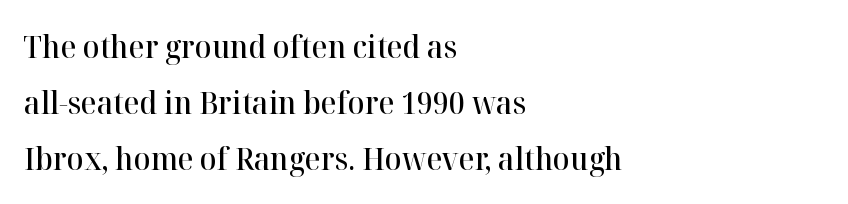
Q: Is the text bold? A: Semi-bold.
Q: Is the text italic (slanted)? A: No, it is upright.
Q: Is the typeface a serif or a sans-serif typeface? A: Serif.
Q: Is the text underlined? A: No.
Q: How is the paragraph aligned? A: Left-aligned.
Q: Is the spacing between letters normal or unusually wide? A: Normal.
Q: Width (condensed, normal, or wide)? A: Normal.
Q: Stroke contrast? A: High.
Q: x-height? A: Medium.
Q: Monospaced? A: No.
